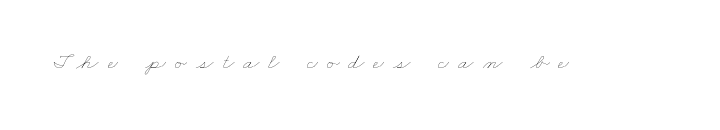
The image shows 23 px text type; set unusually wide letter spacing (+0.39 em), not underlined.
